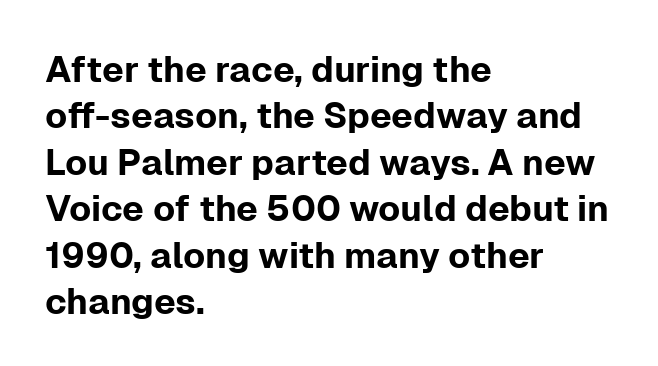
Notice how descenders clear the ascenders below comfortably — that's standard leading. The passage is arranged the way most books set body copy — flush left. Do the letters lean? They stand straight. Observe the ordinary spacing: letters are neighbours, not strangers.
